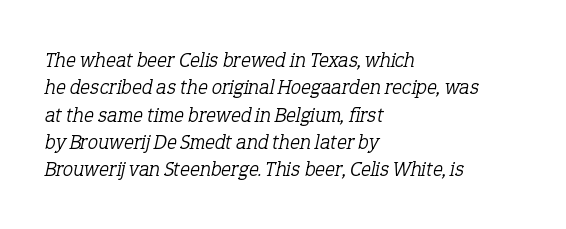
Stem width sits at or under what a default text font uses. The zone under the glyphs is completely vacant. The lines in this sample share a left origin and differ only in where they stop. Posture: slanted. Horizontal bands of white between lines are of average thickness.
